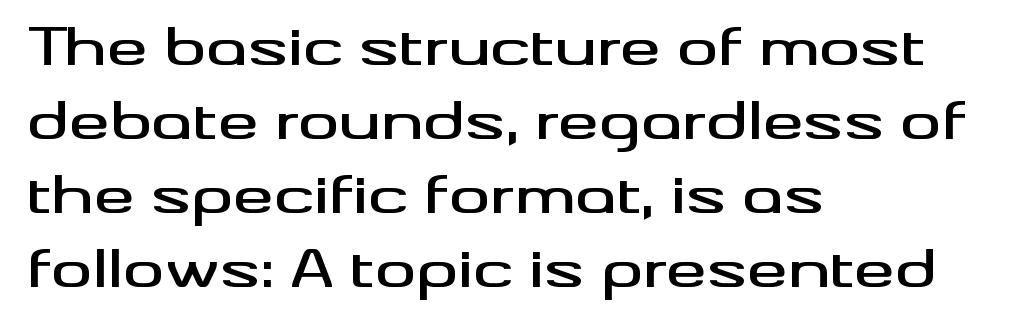
{"serif": "no", "italic": "no", "width": "wide", "stroke_contrast": "medium", "x_height": "small", "monospaced": "no", "underline": "no", "align": "left", "line_spacing": "normal", "line_spacing_ratio": 1.45, "letter_spacing": "normal", "letter_spacing_em": 0.0, "glyph_px": 51}
